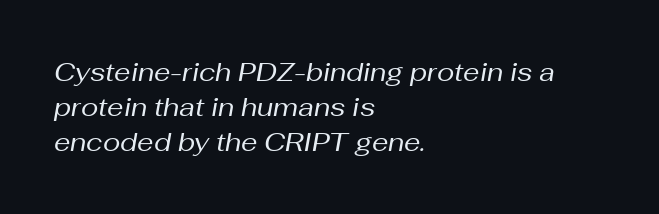
{"italic": "yes", "lean": "right", "slant_degrees": 10, "bold": "no", "underline": "no", "align": "left", "line_spacing": "normal", "line_spacing_ratio": 1.35, "letter_spacing": "normal", "letter_spacing_em": 0.0, "glyph_px": 26}
